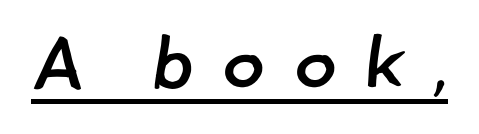
Q: Is the text bold? A: Semi-bold.
Q: Is the typeface a serif or a sans-serif typeface? A: Sans-serif.
Q: Is the text underlined? A: Yes.
Q: Is the spacing between letters normal or unusually wide? A: Unusually wide.
Q: Width (condensed, normal, or wide)? A: Normal.
Q: Stroke contrast? A: Low.
Q: x-height? A: Small.
Q: Monospaced? A: No.
